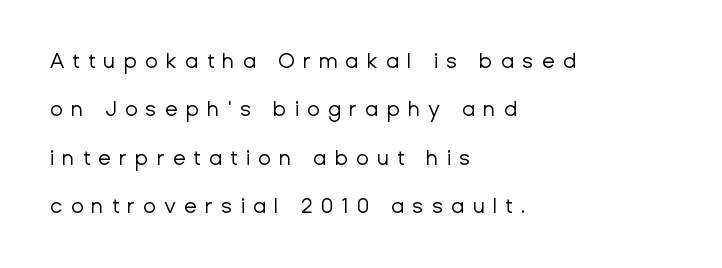
Q: Is the text bold? A: No.
Q: Is the text italic (slanted)? A: No, it is upright.
Q: Is the text underlined? A: No.
Q: How is the paragraph aligned? A: Left-aligned.
Q: Is the spacing between letters normal or unusually wide? A: Unusually wide.
Q: Is the spacing between lines tight, normal or loose? A: Loose.
